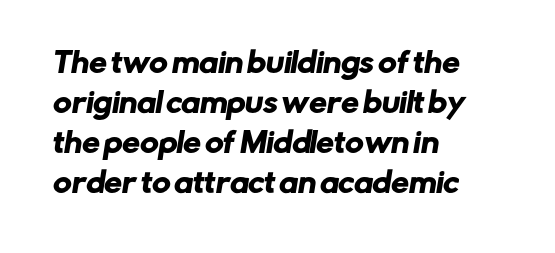
The image shows 28 px sans-serif type; set left-aligned, normal line spacing (1.43x), normal letter spacing, not underlined; low stroke contrast and a medium x-height.
